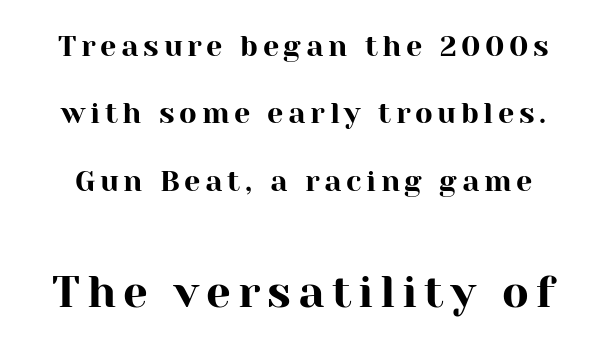
The image shows 44 px serif type, upright; set loose line spacing (2.32x), not underlined; the second (bottom) block is 1.52x larger; high stroke contrast and a medium x-height.
